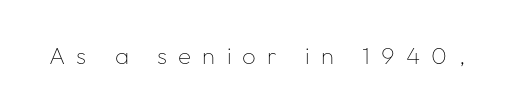
The image shows 24 px text type, upright; set unusually wide letter spacing (+0.47 em), not underlined.
